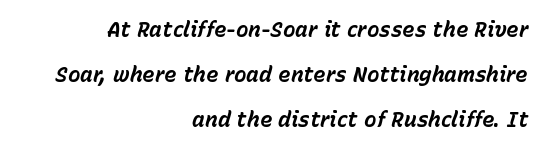
Q: Is the text bold? A: Yes.
Q: Is the text italic (slanted)? A: Yes, it leans right by about 15 degrees.
Q: Is the text underlined? A: No.
Q: How is the paragraph aligned? A: Right-aligned.
Q: Is the spacing between letters normal or unusually wide? A: Normal.
Q: Is the spacing between lines tight, normal or loose? A: Loose.
